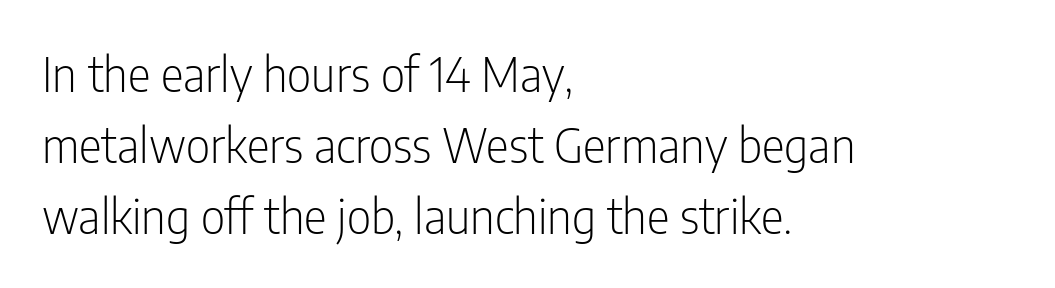
Only glyphs here, with clear space below each row. Is the type heavy? It reads as light-to-regular instead. Compared with a centered layout, this one pins lines to the left instead. Inter-character spacing is left at the font's built-in metrics.
